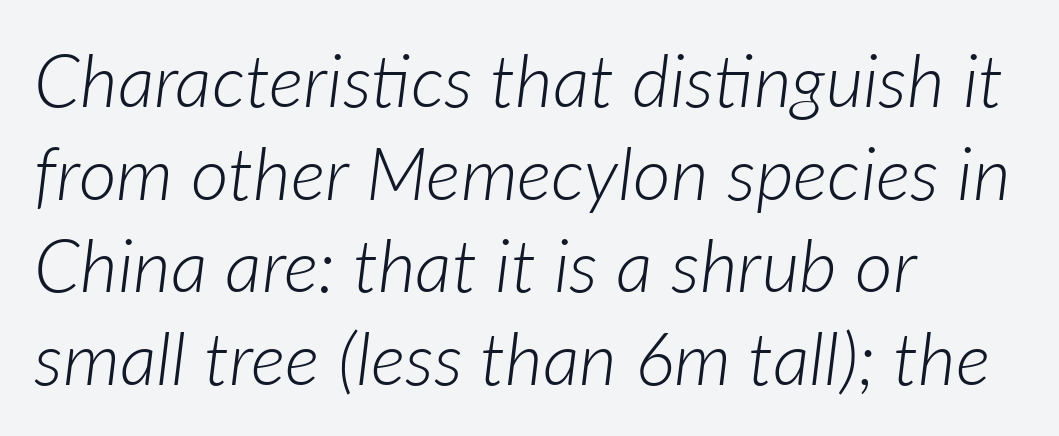
Evenly set lines give the paragraph a standard silhouette. This sample uses plain, unmodified letter spacing. The words here are not underlined. There's an unmistakable incline to the writing here. The characters are drawn with everyday or finer stroke widths. Alignment: flush left.
